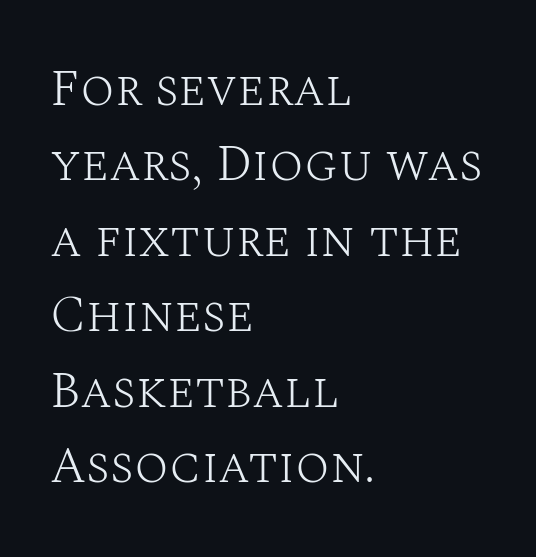
A typesetter would call this leading conventional body-copy spacing. These glyphs show unthickened strokes, regular width or finer. Italic: no, the glyphs are upright roman. These lines are rendered in a variable-pitch font.
